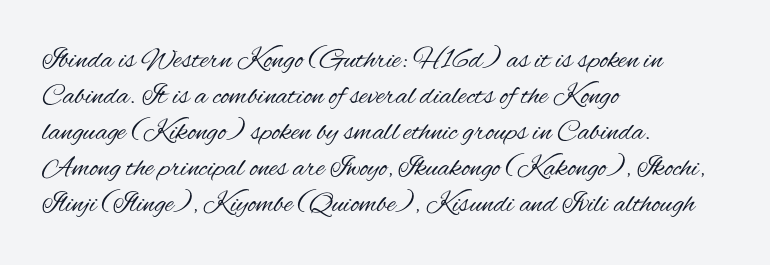
The type is set solid horizontally, with unmodified tracking. Does the type have serifs? No, each stem ends abruptly. Nothing heavy about these letters — not bold at all.
